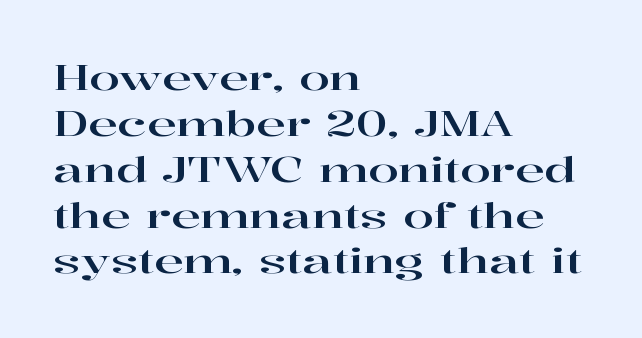
{"serif": "yes", "italic": "no", "width": "wide", "stroke_contrast": "high", "x_height": "medium", "monospaced": "no", "underline": "no", "align": "left", "line_spacing": "normal", "line_spacing_ratio": 1.31, "letter_spacing": "normal", "letter_spacing_em": 0.0, "glyph_px": 35}
